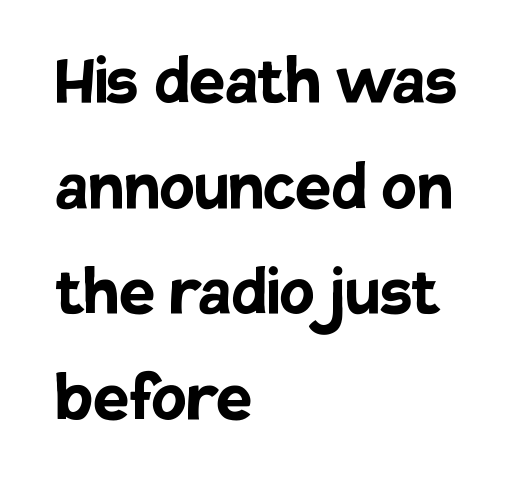
The image shows 80 px semibold sans-serif type, upright; set left-aligned, normal line spacing (1.32x), normal letter spacing, not underlined; low stroke contrast and a large x-height.
